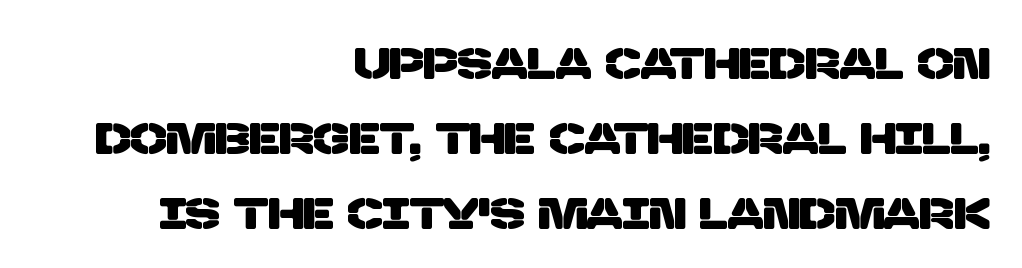
In terms of letterform style, serifs are entirely absent. The passage shown has conventional tracking throughout. Think of a printed novel: that variable character pitch is what you see here. Anything drawn beneath the words? Only blank space.
